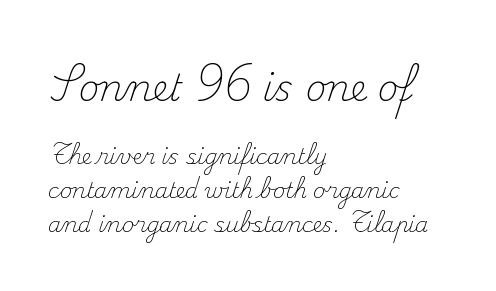
{"serif": "yes", "bold": "no", "weight": "light", "width": "normal", "stroke_contrast": "medium", "x_height": "small", "monospaced": "no", "underline": "no", "align": "left", "line_spacing": "normal", "line_spacing_ratio": 1.6, "letter_spacing": "normal", "letter_spacing_em": 0.0, "larger_block": "first", "size_ratio": 1.71, "glyph_px": 36}
